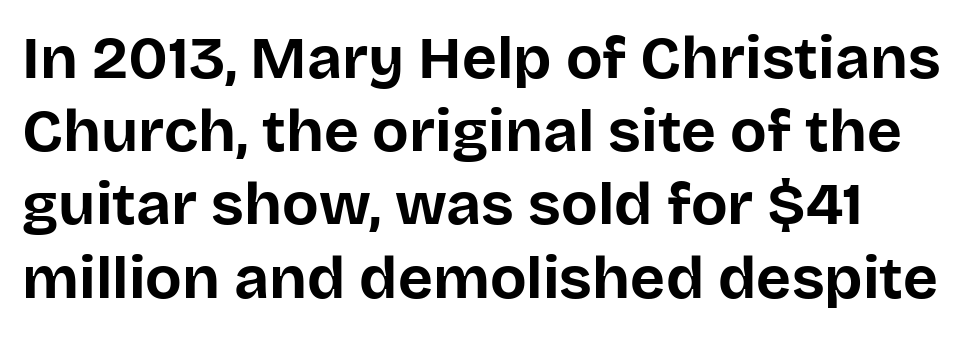
This sample has the flowing, uneven cadence of proportional lettering. You'd pick this weight for a headline — it's a proper bold. The lettering holds an erect, upright posture throughout. The strip under each line holds only bare page. Is the letter spacing exaggerated? No — it looks like the ordinary default. The characters display no serif detailing; their extremities are plain.
